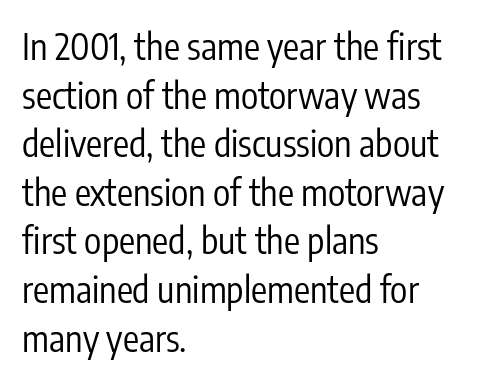
The font family rendered here belongs to the sans-serif group. When letters stand straight like this, we call the style roman or upright. There is no visible air inserted between adjacent glyphs. Compared with typical paragraphs, the rows here are spaced about the same. Letters rest on an invisible, unmarked baseline. Think standard paragraph weight, or any step lighter than that.
